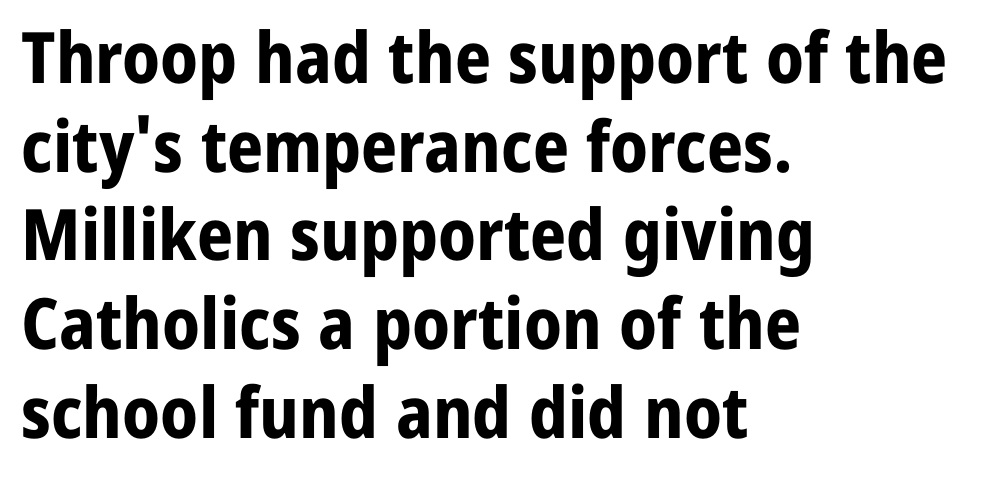
Type without underlining. Unlike italic type, these characters show no tilt at all. Line spacing here is normal. I'd call this a sans setting — the letters go barefoot. Horizontal alignment here is leftward, the default for most running prose. Tracking here is standard; glyphs follow each other at the usual distance.
